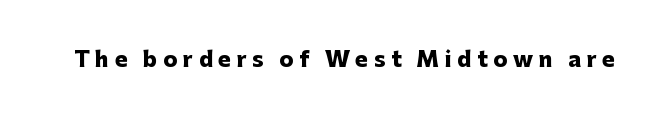
The image shows 21 px bold type, upright; set unusually wide letter spacing (+0.27 em), not underlined.
